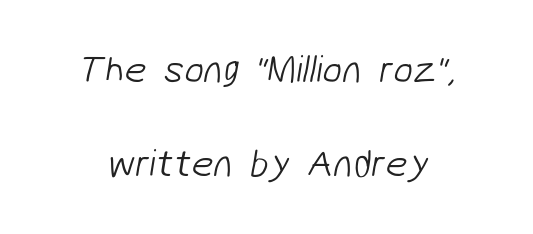
Q: Is the text bold? A: No.
Q: Is the typeface a serif or a sans-serif typeface? A: Sans-serif.
Q: Is the text underlined? A: No.
Q: Is the spacing between letters normal or unusually wide? A: Normal.
Q: Is the spacing between lines tight, normal or loose? A: Loose.
Q: Width (condensed, normal, or wide)? A: Normal.
Q: Stroke contrast? A: Low.
Q: x-height? A: Medium.
Q: Monospaced? A: No.
